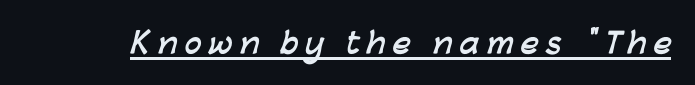
These lines carry a lot of weight — the face is fully bold. Proportional: the letters do not fall into vertical columns. Is this a sans? Yes — the strokes have no serifs. These lines have a slow, spaced-out rhythm from letter to letter. Has an underline been added? It has.
